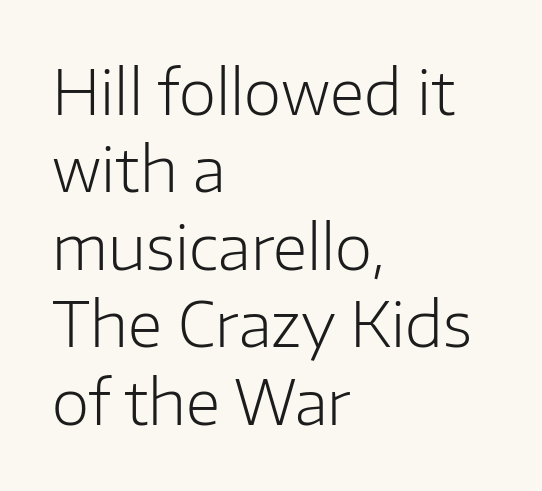
{"serif": "no", "italic": "no", "bold": "no", "weight": "light", "width": "normal", "stroke_contrast": "low", "x_height": "medium", "monospaced": "no", "underline": "no", "align": "left", "line_spacing": "normal", "line_spacing_ratio": 1.27, "letter_spacing": "normal", "letter_spacing_em": 0.0, "glyph_px": 61}
